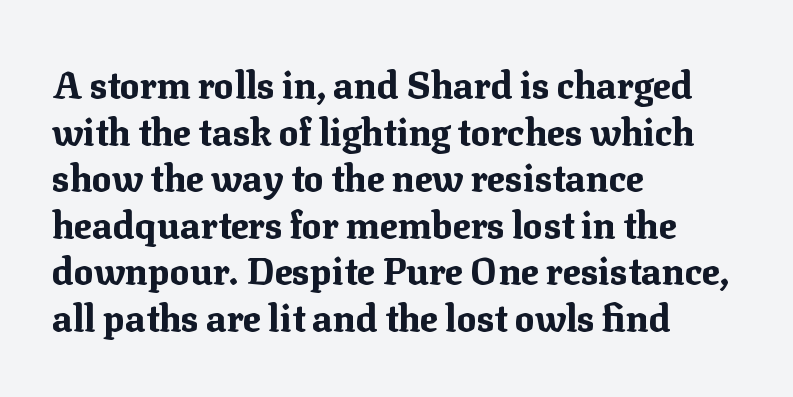
Italic: no, the glyphs are upright roman. The face used here has the dense, thick strokes of a bold. Nobody drew a line under any word here. Visually the block forms a straight wall on the left and a jagged coastline on the right. The line texture is even and compact thanks to regular tracking. You could not count columns in this text — the font is proportionally spaced.
